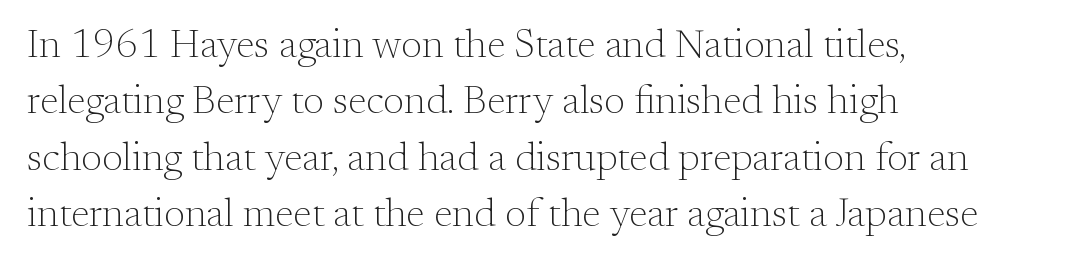
Honestly, the row spacing looks completely unremarkable. This rendering employs a face with finishing strokes, i.e., a serif. Counters stay open thanks to moderate or lighter strokes. The zone under the glyphs is completely vacant. Proportional: the letters do not fall into vertical columns. Here the glyphs are tracked normally, forming tight word shapes.
